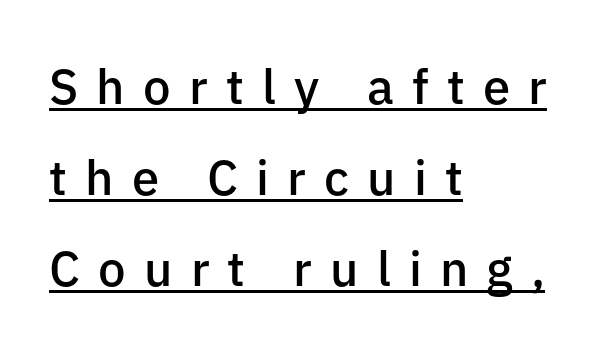
The image shows 49 px semibold sans-serif type, upright; set left-aligned, line spacing 1.86x, unusually wide letter spacing (+0.37 em), underlined; low stroke contrast and a medium x-height.
